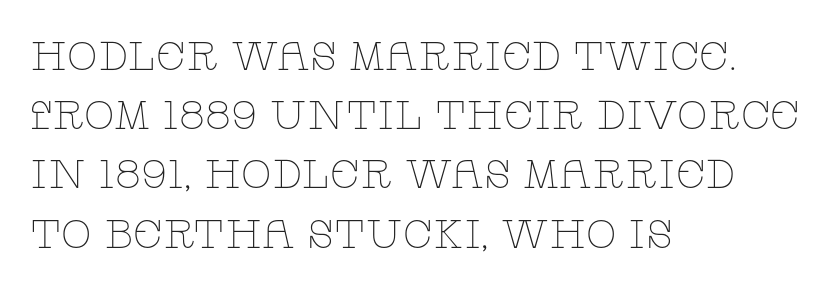
{"serif": "yes", "italic": "no", "bold": "no", "weight": "thin", "width": "wide", "stroke_contrast": "low", "x_height": "large", "monospaced": "no", "underline": "no", "align": "left", "line_spacing": "normal", "line_spacing_ratio": 1.48, "letter_spacing": "normal", "letter_spacing_em": 0.0, "glyph_px": 40}
